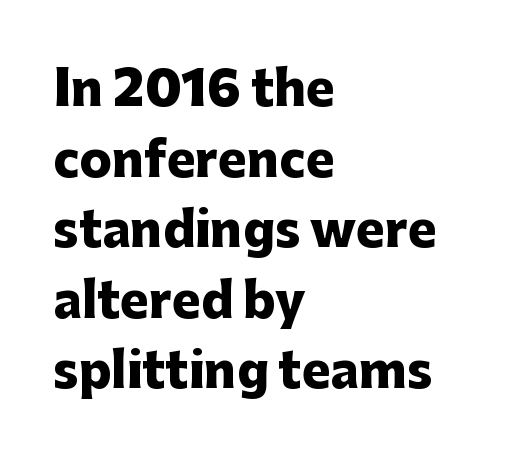
The image shows 48 px heavy sans-serif type, upright; set left-aligned, normal line spacing (1.47x), normal letter spacing, not underlined; low stroke contrast and a medium x-height.
